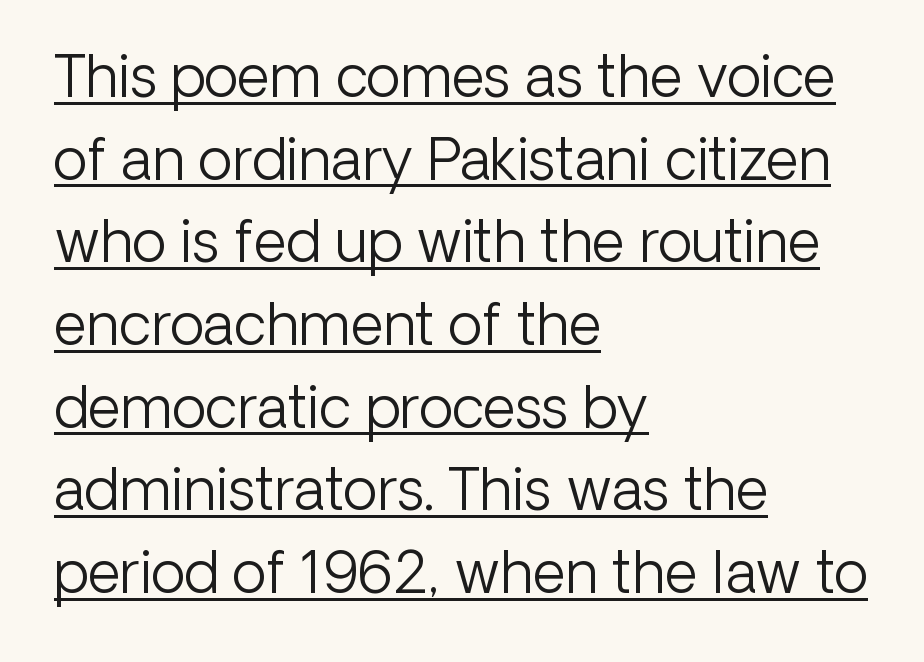
The image shows 57 px light sans-serif type, upright; set left-aligned, normal line spacing (1.45x), normal letter spacing, underlined; low stroke contrast and a medium x-height.
